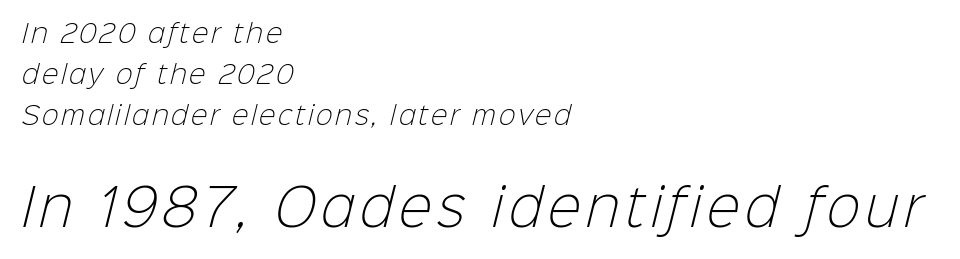
Words float on clear page, feet unadorned. The face used here is proportionally spaced, like ordinary book or web type. Check where the strokes stop: nothing finishes them off — pure sans. Left-aligned paragraph, ragged on the right. Of the two passages, the one underneath uses the larger point size. The rendering uses a moderate line-height, typical for paragraphs.
